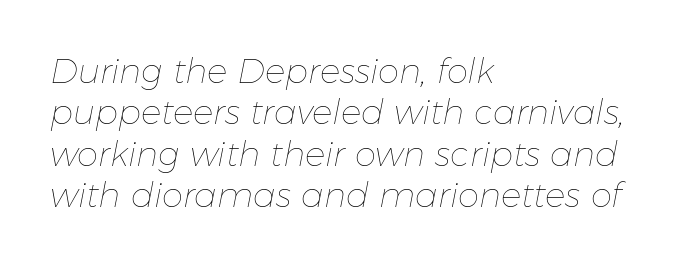
The image shows 34 px thin type, italic (leaning right); set left-aligned, line spacing 1.22x, normal letter spacing, not underlined; low stroke contrast and a medium x-height.
